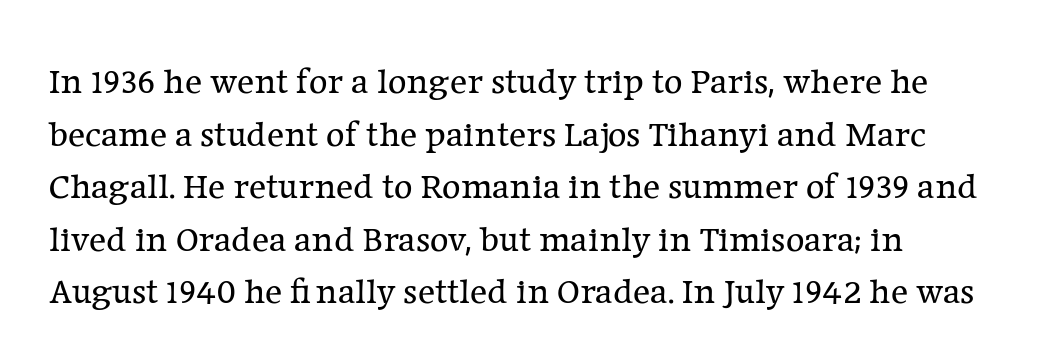
The image shows 36 px regular-weight serif type, upright; set left-aligned, normal line spacing (1.46x), normal letter spacing, not underlined; low stroke contrast and a medium x-height.
